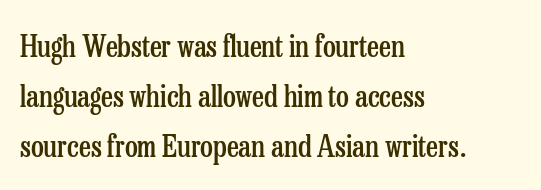
Each letter's strokes conclude with small projecting serifs. Think of a printed novel: that variable character pitch is what you see here. Horizontally, the lines are justified to the leading edge only. These lines keep a tight, regular rhythm from letter to letter. In terms of posture, this sample is upright.
